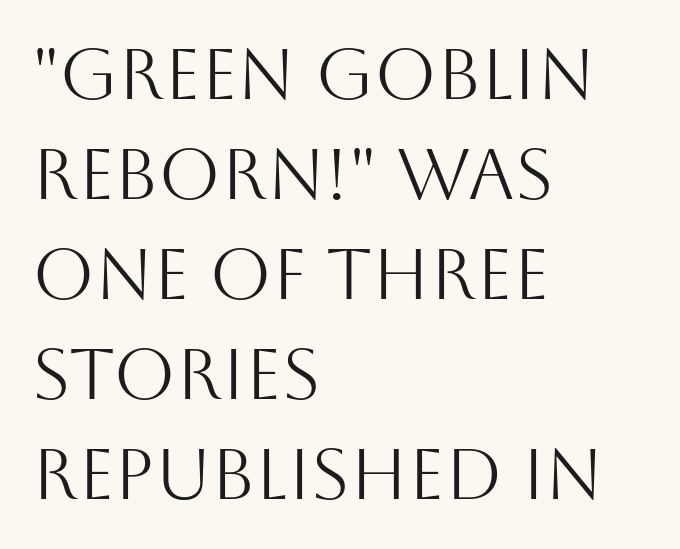
The image shows 71 px light sans-serif type, upright; set left-aligned, normal line spacing (1.41x), normal letter spacing, not underlined; medium stroke contrast and a large x-height.
